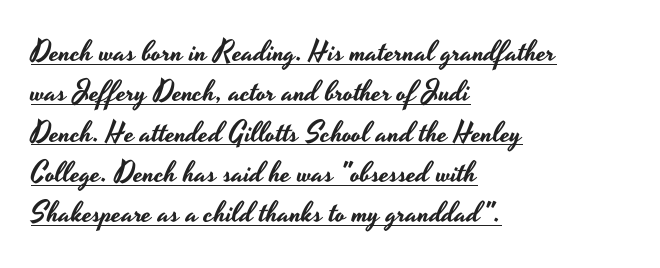
{"serif": "no", "width": "wide", "stroke_contrast": "low", "x_height": "small", "monospaced": "no", "underline": "yes", "align": "left", "line_spacing": "normal", "line_spacing_ratio": 1.39, "letter_spacing": "normal", "letter_spacing_em": 0.0, "glyph_px": 29}
